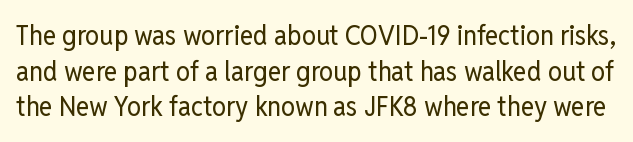
Q: Is the text bold? A: No.
Q: Is the text italic (slanted)? A: No, it is upright.
Q: Is the typeface a serif or a sans-serif typeface? A: Sans-serif.
Q: Is the text underlined? A: No.
Q: Is the spacing between letters normal or unusually wide? A: Normal.
Q: Is the spacing between lines tight, normal or loose? A: Normal.
Q: Width (condensed, normal, or wide)? A: Condensed.
Q: Stroke contrast? A: Low.
Q: x-height? A: Medium.
Q: Monospaced? A: No.
